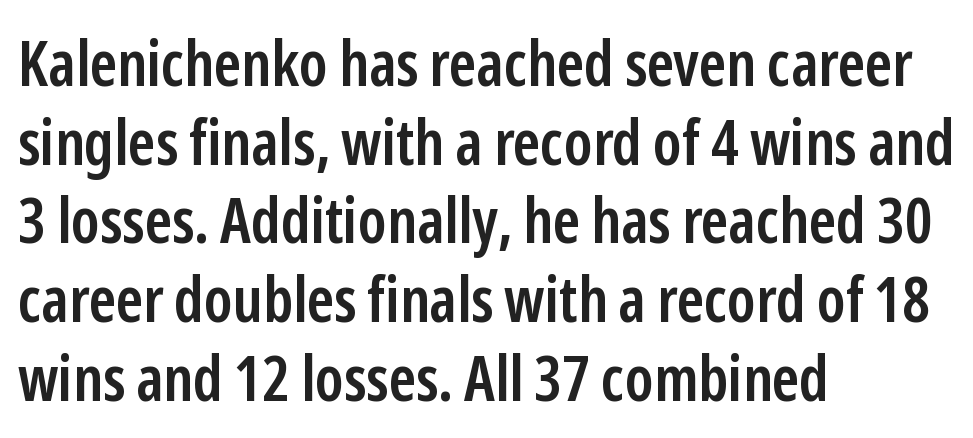
Q: Is the text bold? A: Semi-bold.
Q: Is the text italic (slanted)? A: No, it is upright.
Q: Is the typeface a serif or a sans-serif typeface? A: Sans-serif.
Q: Is the text underlined? A: No.
Q: How is the paragraph aligned? A: Left-aligned.
Q: Is the spacing between letters normal or unusually wide? A: Normal.
Q: Is the spacing between lines tight, normal or loose? A: Normal.
Q: Width (condensed, normal, or wide)? A: Condensed.
Q: Stroke contrast? A: Low.
Q: x-height? A: Medium.
Q: Monospaced? A: No.
